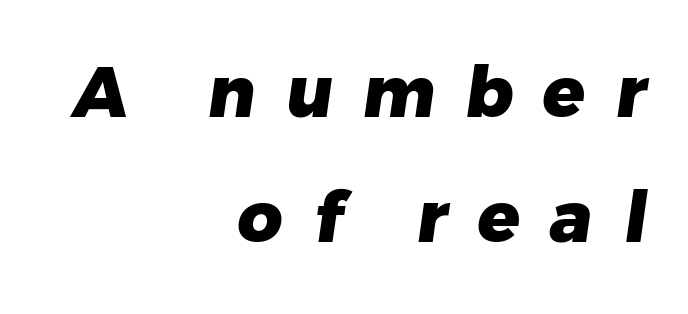
{"serif": "no", "bold": "yes", "weight": "heavy", "width": "normal", "stroke_contrast": "low", "x_height": "medium", "monospaced": "no", "underline": "no", "align": "right", "line_spacing_ratio": 1.79, "letter_spacing": "wide", "letter_spacing_em": 0.43, "glyph_px": 70}
